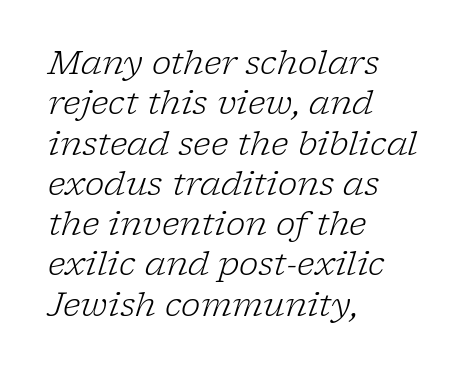
The image shows 33 px light serif type, italic (leaning right); set left-aligned, line spacing 1.22x, normal letter spacing, not underlined; low stroke contrast and a medium x-height.
